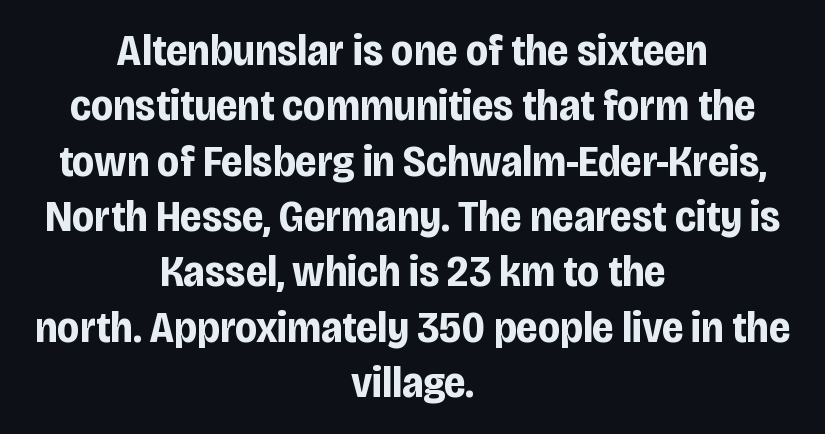
Is the block centered? Yes — each line is placed symmetrically about the middle. Caption: standard tracking, unaltered. Lines of text with bare space underneath. These lines are rendered in a variable-pitch font.
